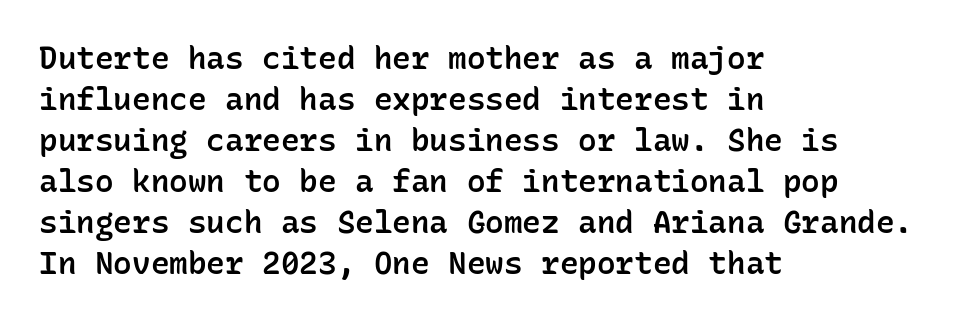
The image shows 31 px semibold sans-serif type, upright, monospaced; set left-aligned, normal line spacing (1.32x), normal letter spacing, not underlined; low stroke contrast and a medium x-height.
